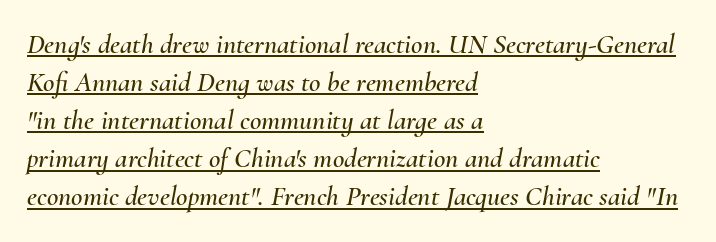
{"italic": "yes", "lean": "right", "slant_degrees": 10, "width": "normal", "stroke_contrast": "medium", "x_height": "small", "monospaced": "no", "underline": "yes", "align": "left", "line_spacing": "normal", "line_spacing_ratio": 1.36, "letter_spacing": "normal", "letter_spacing_em": 0.0, "glyph_px": 28}
